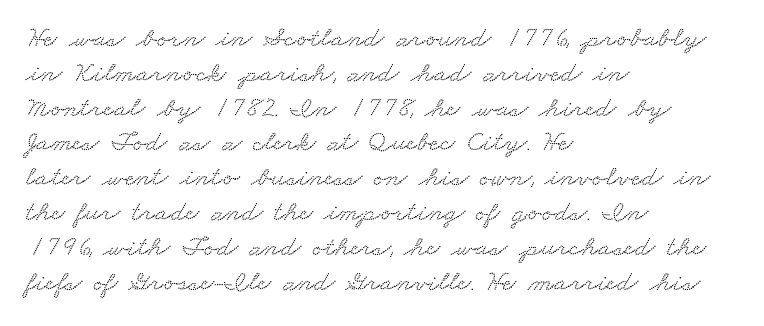
{"serif": "yes", "width": "wide", "stroke_contrast": "low", "x_height": "small", "monospaced": "no", "underline": "no", "align": "left", "line_spacing_ratio": 1.2, "letter_spacing": "normal", "letter_spacing_em": 0.0, "glyph_px": 29}
